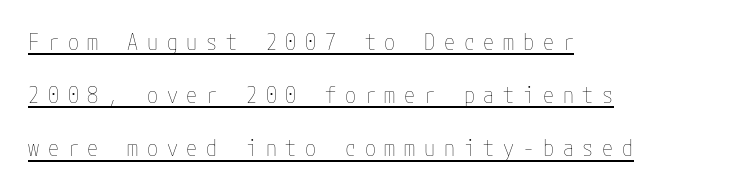
{"italic": "no", "bold": "no", "underline": "yes", "align": "left", "line_spacing": "loose", "line_spacing_ratio": 2.42, "letter_spacing": "wide", "letter_spacing_em": 0.4, "glyph_px": 22}
